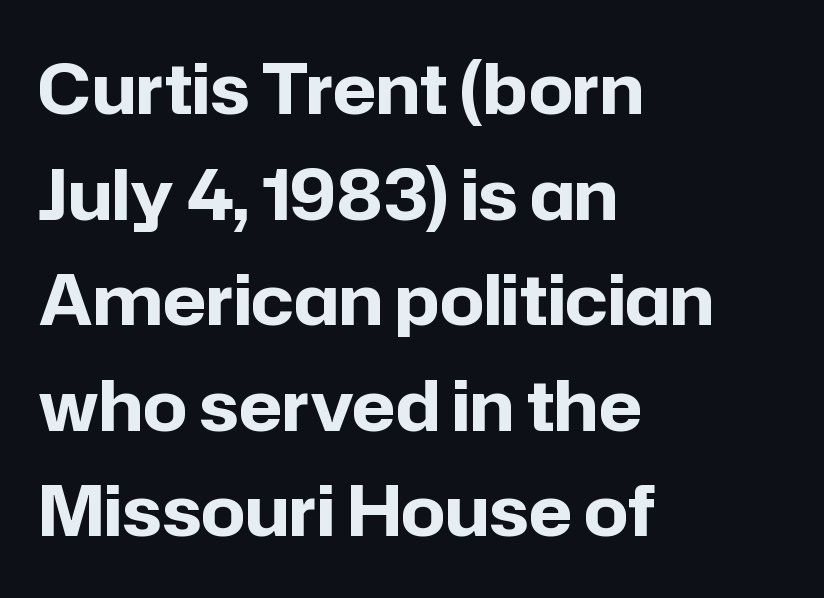
The image shows 69 px bold sans-serif type, upright; set left-aligned, normal line spacing (1.53x), normal letter spacing, not underlined; low stroke contrast and a medium x-height.
